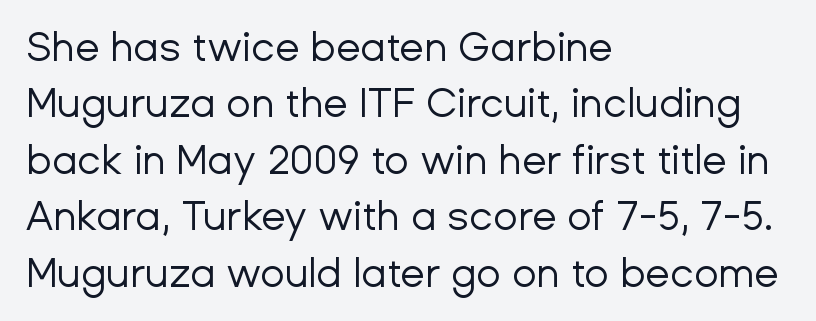
The typesetter chose a ragged-right arrangement here. Does the lettering tilt? It doesn't — this is upright. Glyph-to-glyph distance matches everyday printed text. No letter is thick-stroked: the sample isn't bold. The lines sit at an ordinary, default distance from one another.
